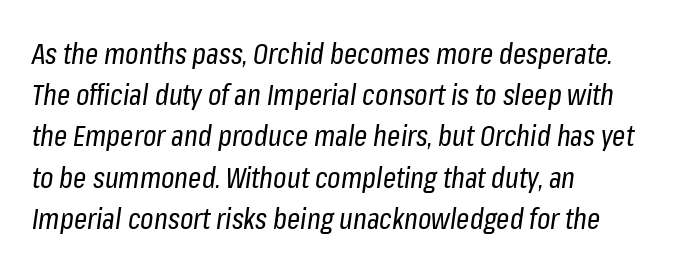
Q: Is the text bold? A: No.
Q: Is the text italic (slanted)? A: Yes, it leans right by about 8 degrees.
Q: Is the text underlined? A: No.
Q: How is the paragraph aligned? A: Left-aligned.
Q: Is the spacing between letters normal or unusually wide? A: Normal.
Q: Is the spacing between lines tight, normal or loose? A: Normal.
Q: Width (condensed, normal, or wide)? A: Condensed.
Q: Stroke contrast? A: Low.
Q: x-height? A: Medium.
Q: Monospaced? A: No.
